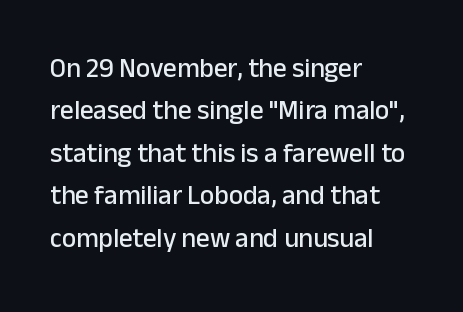
{"italic": "no", "underline": "no", "align": "left", "line_spacing": "normal", "line_spacing_ratio": 1.57, "letter_spacing": "normal", "letter_spacing_em": 0.0, "glyph_px": 27}
